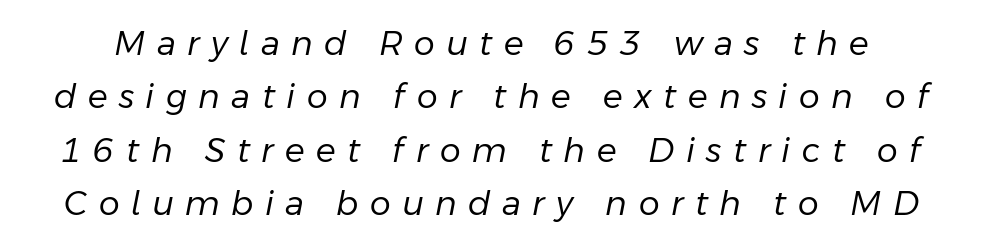
Descender tails drop into unmarked territory. On a weight scale, this lands at 450 or below. Each word looks stretched out because of the extra space between its letters. Think of a printed novel: that variable character pitch is what you see here. Emphasis-style slanted type is in use.
